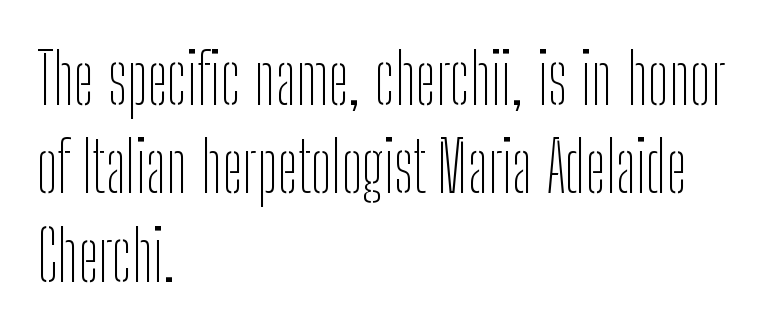
{"serif": "no", "italic": "no", "bold": "no", "weight": "thin", "width": "condensed", "stroke_contrast": "low", "x_height": "medium", "monospaced": "no", "underline": "no", "align": "left", "line_spacing": "normal", "line_spacing_ratio": 1.28, "letter_spacing": "normal", "letter_spacing_em": 0.0, "glyph_px": 69}
